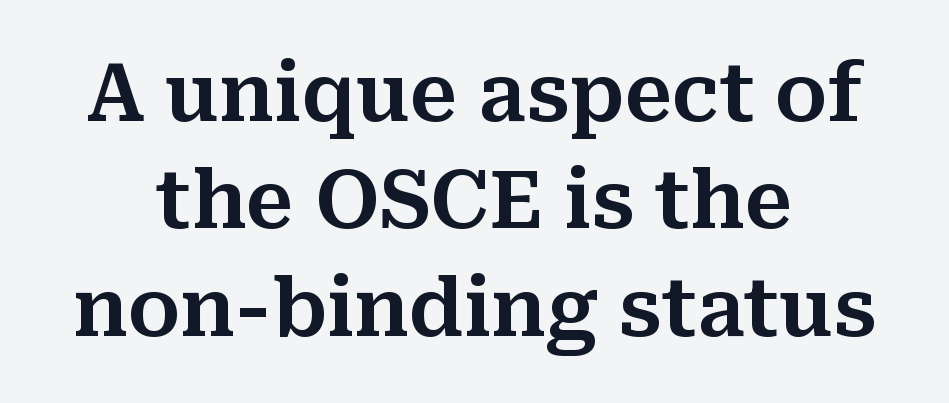
The image shows 79 px serif type, upright; set centered, normal line spacing (1.36x), normal letter spacing, not underlined; medium stroke contrast and a medium x-height.
